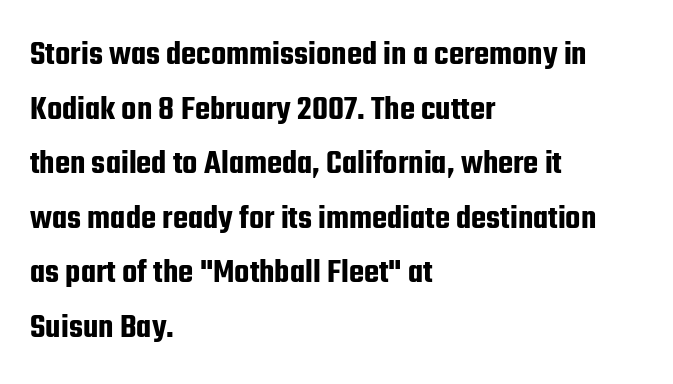
Spacing verdict: proportional, widths tailored to each character. Is there much room between lines? A standard amount, neither cramped nor airy. Line starts are locked; line ends wander. Descenders are the only things crossing below the line. It's the straight-up-and-down kind of type. Default kerning and tracking; the words read as compact shapes.
